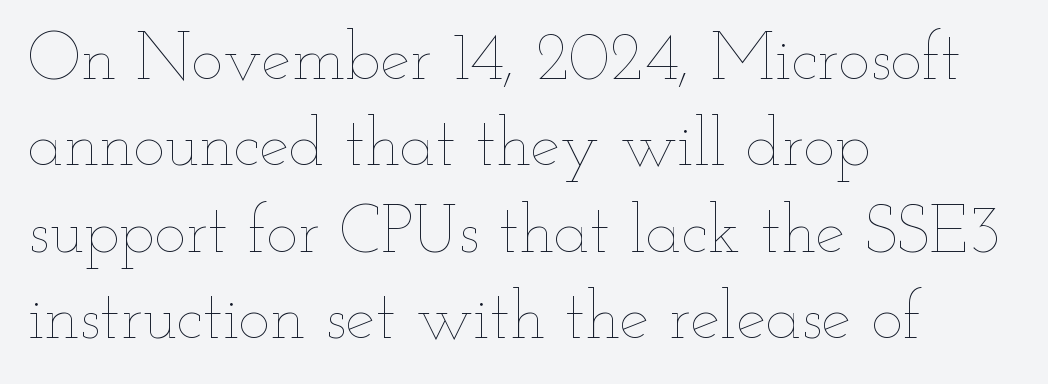
The lines are quadded left. Caption: standard tracking, unaltered. A typesetter would call this proportional, since set widths differ per character. Letters rest on an invisible, unmarked baseline.
